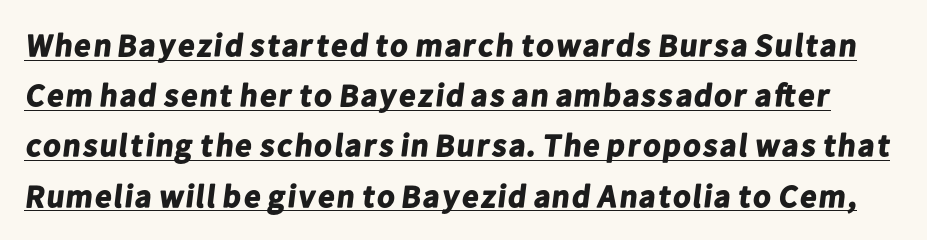
Q: Is the text bold? A: Yes.
Q: Is the typeface a serif or a sans-serif typeface? A: Sans-serif.
Q: Is the text underlined? A: Yes.
Q: Is the spacing between letters normal or unusually wide? A: Normal.
Q: Is the spacing between lines tight, normal or loose? A: Normal.
Q: Width (condensed, normal, or wide)? A: Normal.
Q: Stroke contrast? A: Low.
Q: x-height? A: Medium.
Q: Monospaced? A: No.
